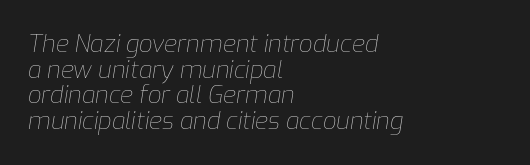
Heaviness? Minimal to ordinary, like unemphasized prose. The leading is snug, giving the passage a crowded texture. Caption: multi-line text, flush left, ragged right. The zone under the glyphs is completely vacant. Every character sits at an angle, as italics do.
